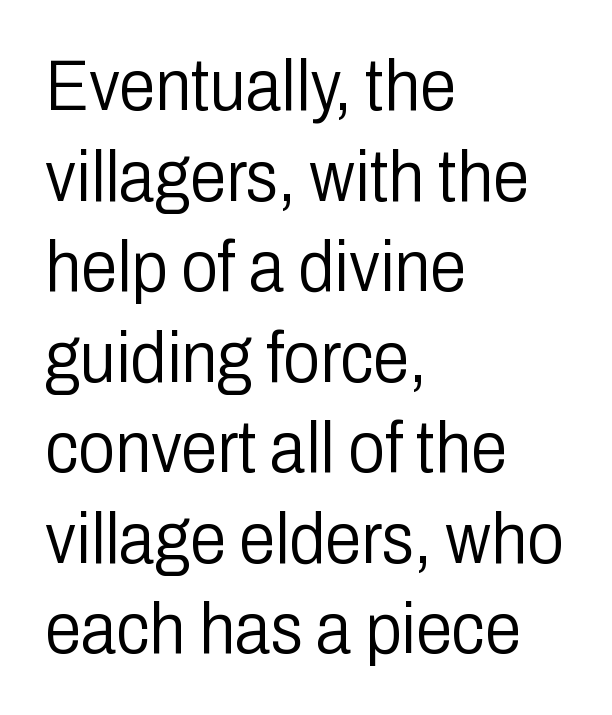
The image shows 73 px light, condensed sans-serif type, upright; set left-aligned, line spacing 1.24x, normal letter spacing, not underlined; low stroke contrast and a medium x-height.
